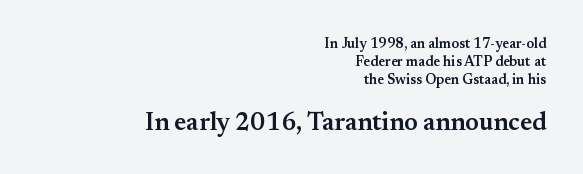
Right-aligned paragraph, ragged on the left. Posture: straight, roman, zero tilt. These lines sit exactly where default settings would place them. Quick note: underline off. Here the second block reads like a headline and the first like body copy. Typesetter's note: demi weight, one step under bold.
